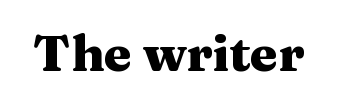
Q: Is the text bold? A: Yes.
Q: Is the text italic (slanted)? A: No, it is upright.
Q: Is the typeface a serif or a sans-serif typeface? A: Serif.
Q: Is the text underlined? A: No.
Q: Is the spacing between letters normal or unusually wide? A: Normal.
Q: Width (condensed, normal, or wide)? A: Wide.
Q: Stroke contrast? A: Medium.
Q: x-height? A: Medium.
Q: Monospaced? A: No.
